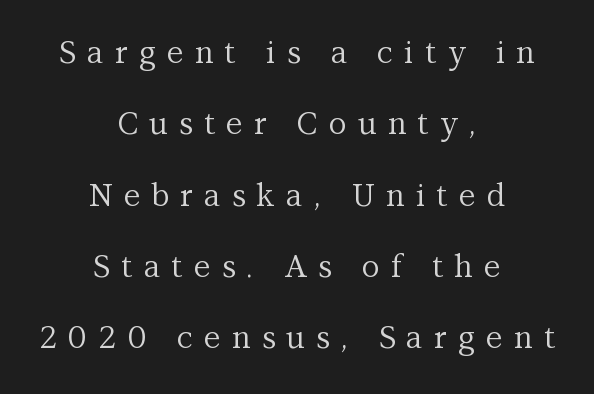
Q: Is the text bold? A: No.
Q: Is the text italic (slanted)? A: No, it is upright.
Q: Is the typeface a serif or a sans-serif typeface? A: Serif.
Q: Is the text underlined? A: No.
Q: How is the paragraph aligned? A: Centered.
Q: Is the spacing between letters normal or unusually wide? A: Unusually wide.
Q: Is the spacing between lines tight, normal or loose? A: Loose.
Q: Width (condensed, normal, or wide)? A: Normal.
Q: Stroke contrast? A: Medium.
Q: x-height? A: Medium.
Q: Monospaced? A: No.
